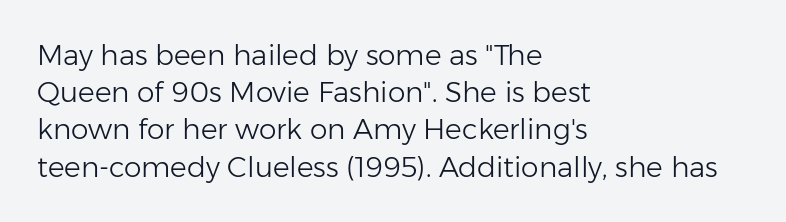
Q: Is the text bold? A: No.
Q: Is the text italic (slanted)? A: No, it is upright.
Q: Is the typeface a serif or a sans-serif typeface? A: Sans-serif.
Q: Is the text underlined? A: No.
Q: How is the paragraph aligned? A: Left-aligned.
Q: Is the spacing between letters normal or unusually wide? A: Normal.
Q: Is the spacing between lines tight, normal or loose? A: Normal.
Q: Width (condensed, normal, or wide)? A: Normal.
Q: Stroke contrast? A: Low.
Q: x-height? A: Medium.
Q: Monospaced? A: No.
